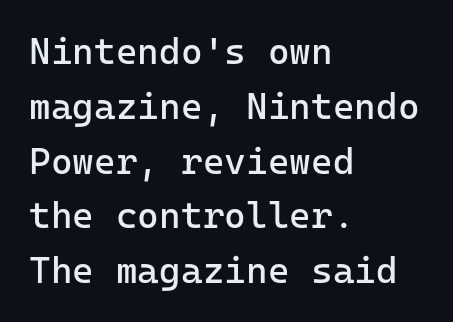
Serifs: no, the terminals of the letterforms are clean. Is the letter spacing exaggerated? No — it looks like the ordinary default. Posture: vertical. Clear beneath every line of the passage. Interline gaps are of average width in this sample. The lines are quadded left.
